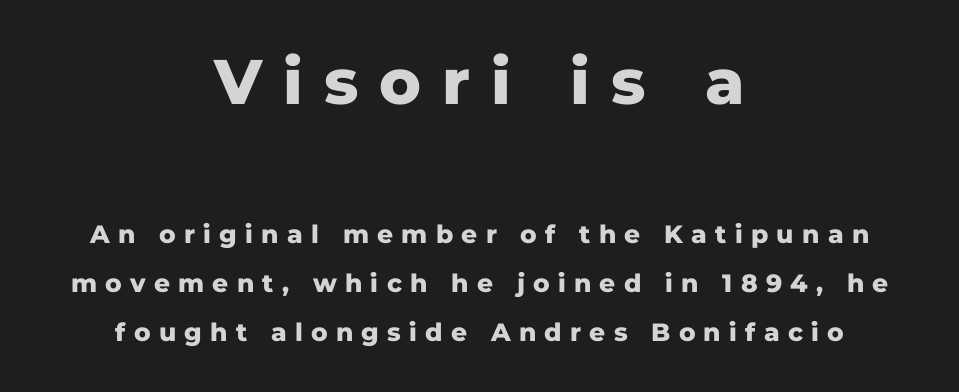
Q: Is the text bold? A: Yes.
Q: Is the text italic (slanted)? A: No, it is upright.
Q: Is the typeface a serif or a sans-serif typeface? A: Sans-serif.
Q: Is the text underlined? A: No.
Q: How is the paragraph aligned? A: Centered.
Q: Is the spacing between letters normal or unusually wide? A: Unusually wide.
Q: Is the spacing between lines tight, normal or loose? A: Loose.
Q: Which block of text is set in a larger size, the first (top) or the second (bottom)? A: The first (top) one.
Q: Width (condensed, normal, or wide)? A: Normal.
Q: Stroke contrast? A: Low.
Q: x-height? A: Medium.
Q: Monospaced? A: No.
